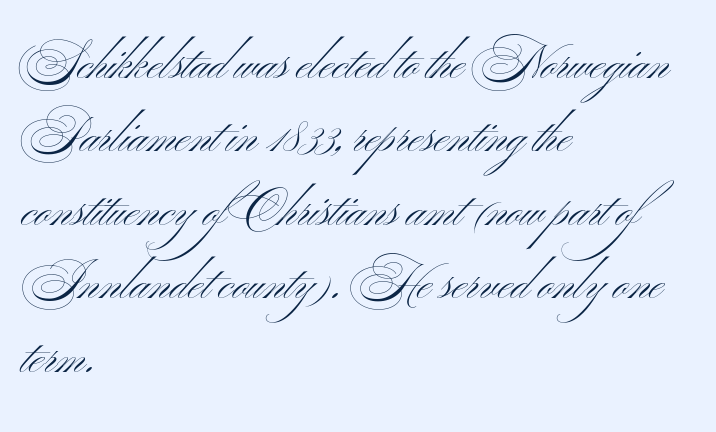
Q: Is the text bold? A: No.
Q: Is the text italic (slanted)? A: Yes.
Q: Is the typeface a serif or a sans-serif typeface? A: Sans-serif.
Q: Is the text underlined? A: No.
Q: How is the paragraph aligned? A: Left-aligned.
Q: Is the spacing between letters normal or unusually wide? A: Normal.
Q: Is the spacing between lines tight, normal or loose? A: Normal.
Q: Width (condensed, normal, or wide)? A: Wide.
Q: Stroke contrast? A: Medium.
Q: x-height? A: Small.
Q: Monospaced? A: No.
